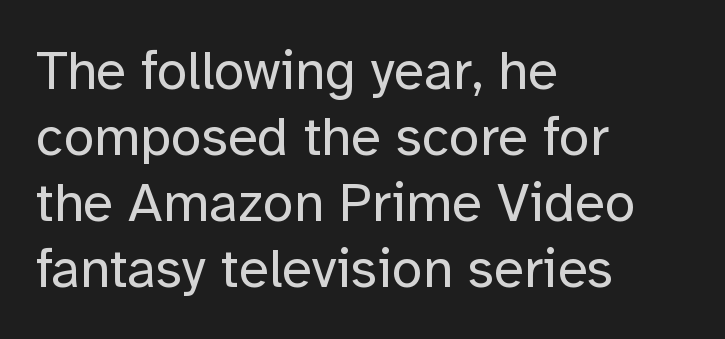
{"serif": "no", "italic": "no", "bold": "no", "weight": "regular", "width": "normal", "stroke_contrast": "low", "x_height": "medium", "monospaced": "no", "underline": "no", "align": "left", "line_spacing_ratio": 1.2, "letter_spacing": "normal", "letter_spacing_em": 0.0, "glyph_px": 55}
